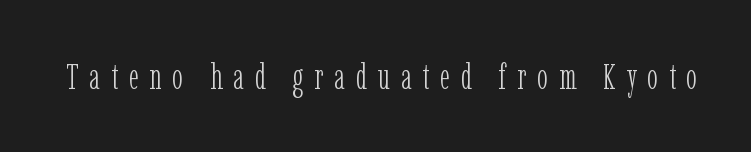
Q: Is the text bold? A: No.
Q: Is the text italic (slanted)? A: No, it is upright.
Q: Is the typeface a serif or a sans-serif typeface? A: Serif.
Q: Is the text underlined? A: No.
Q: Is the spacing between letters normal or unusually wide? A: Unusually wide.
Q: Width (condensed, normal, or wide)? A: Condensed.
Q: Stroke contrast? A: Low.
Q: x-height? A: Medium.
Q: Monospaced? A: No.
